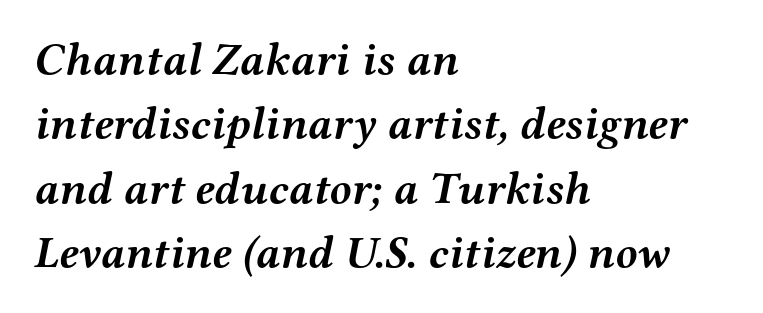
The image shows 45 px semibold, wide serif type, italic (leaning right); set left-aligned, normal line spacing (1.43x), normal letter spacing, not underlined; medium stroke contrast and a medium x-height.
